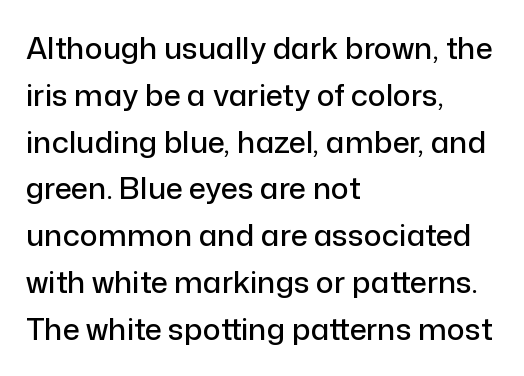
{"serif": "no", "italic": "no", "width": "normal", "stroke_contrast": "low", "x_height": "medium", "monospaced": "no", "underline": "no", "align": "left", "line_spacing": "normal", "line_spacing_ratio": 1.56, "letter_spacing": "normal", "letter_spacing_em": 0.0, "glyph_px": 30}
